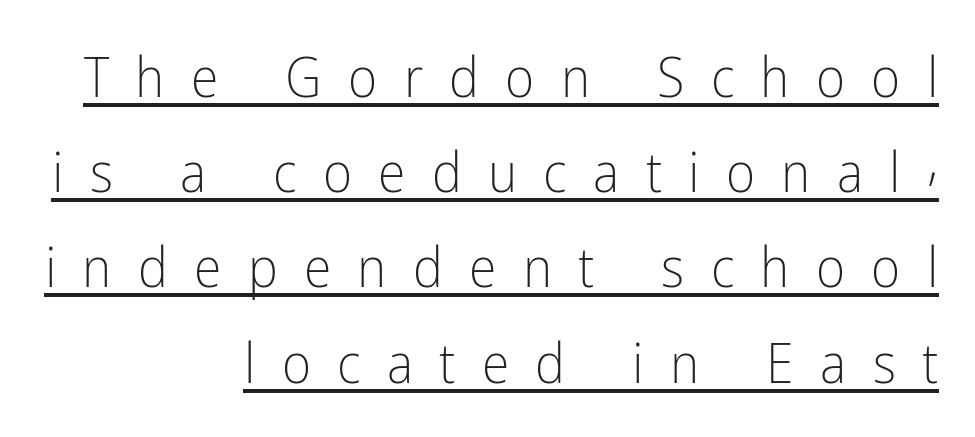
Is there any slant? The stems are plumb. The rows are spaced the way most documents space them. These lines are rendered in a variable-pitch font. No chunkiness to these letters — they're not bold. A flush-right, rag-left setting is used for this passage.
